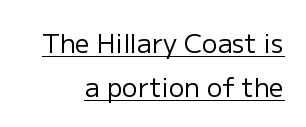
{"italic": "no", "bold": "no", "underline": "yes", "align": "right", "line_spacing": "normal", "line_spacing_ratio": 1.69, "letter_spacing": "normal", "letter_spacing_em": 0.0, "glyph_px": 26}
